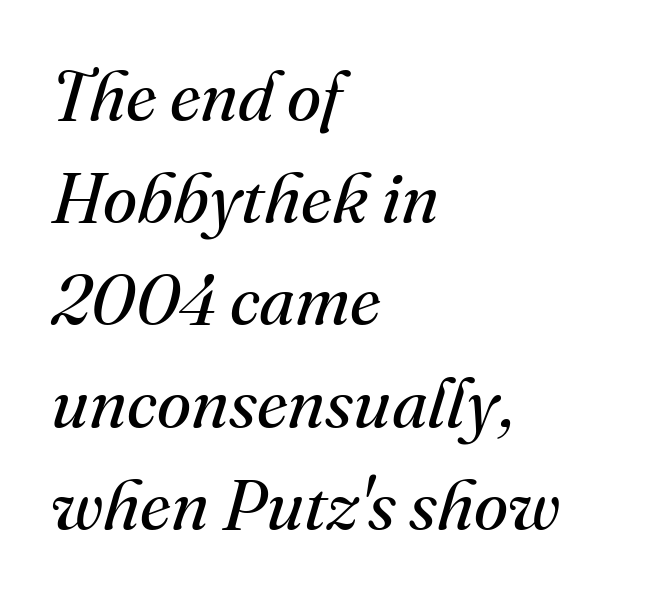
Q: Is the text bold? A: No.
Q: Is the text italic (slanted)? A: Yes, it leans right by about 16 degrees.
Q: Is the typeface a serif or a sans-serif typeface? A: Serif.
Q: Is the text underlined? A: No.
Q: How is the paragraph aligned? A: Left-aligned.
Q: Is the spacing between letters normal or unusually wide? A: Normal.
Q: Is the spacing between lines tight, normal or loose? A: Normal.
Q: Width (condensed, normal, or wide)? A: Normal.
Q: Stroke contrast? A: Medium.
Q: x-height? A: Small.
Q: Monospaced? A: No.
